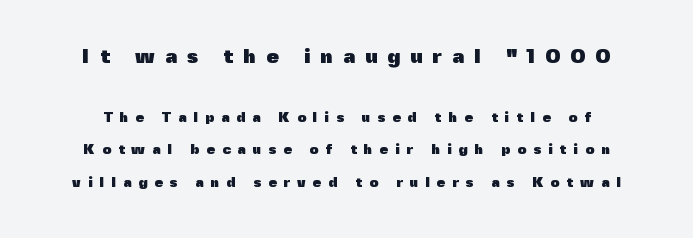
{"italic": "no", "bold": "yes", "underline": "no", "line_spacing": "loose", "line_spacing_ratio": 2.33, "letter_spacing": "wide", "letter_spacing_em": 0.49, "larger_block": "first", "size_ratio": 1.43, "glyph_px": 20}
